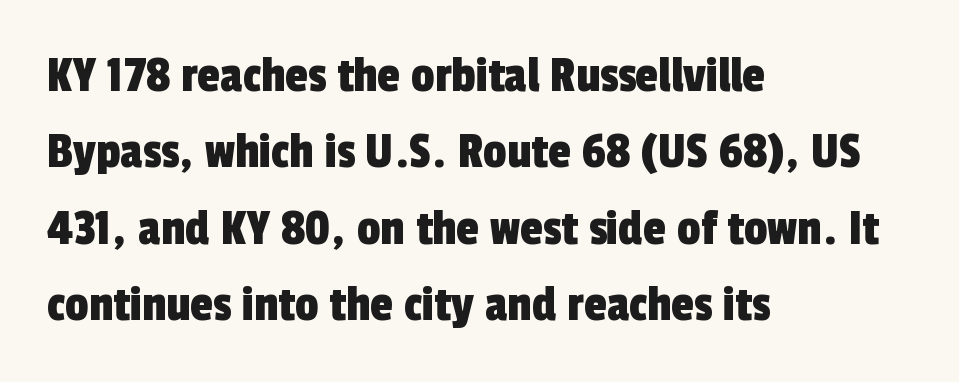
The passage is arranged the way most books set body copy — flush left. If you measured baseline to baseline, you'd find a middling distance. You could call the tracking neutral — neither tight nor loose. The strip under each line holds only bare page.
